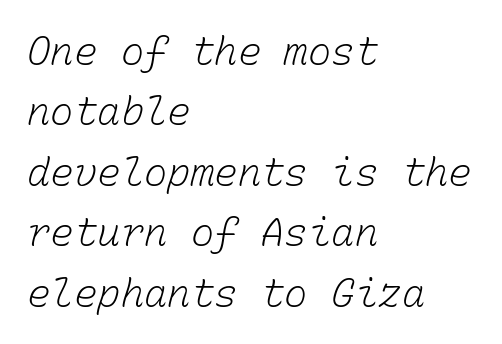
A typesetter would call this monospace, since all characters share one set width. The lines sit at an ordinary, default distance from one another. Unmarked baselines from the first word to the last. Observe the ordinary spacing: letters are neighbours, not strangers. Does the copy run flush right? No — it runs flush left.
